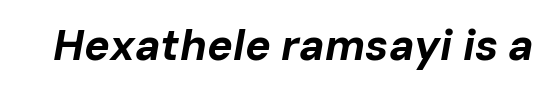
Q: Is the text bold? A: Yes.
Q: Is the text italic (slanted)? A: Yes, it leans right by about 10 degrees.
Q: Is the text underlined? A: No.
Q: Is the spacing between letters normal or unusually wide? A: Normal.
Q: Width (condensed, normal, or wide)? A: Normal.
Q: Stroke contrast? A: Low.
Q: x-height? A: Medium.
Q: Monospaced? A: No.
